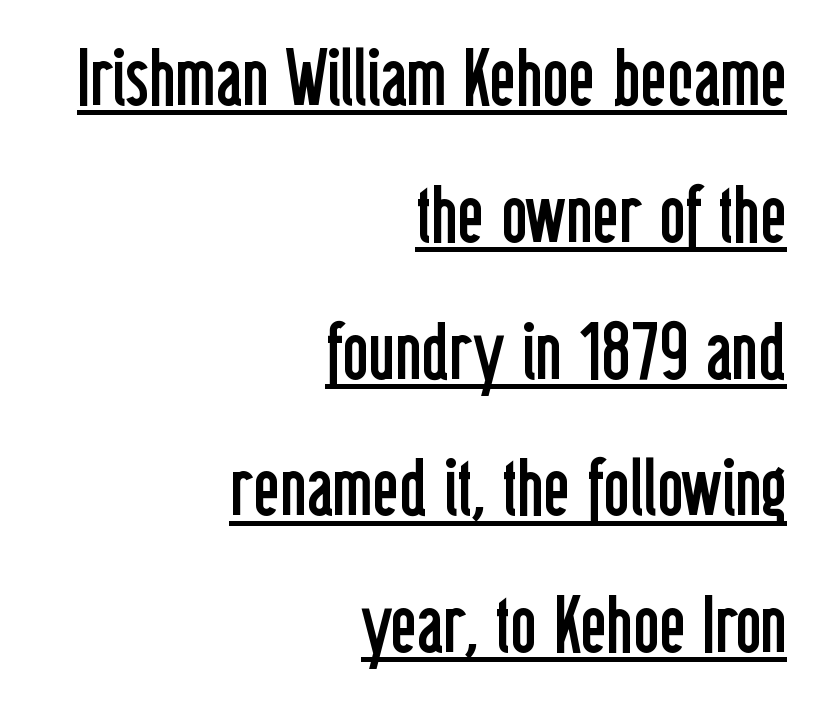
Note the varied advance widths — an 'i' is clearly narrower than an 'm'. Italic? Not at all — the glyphs are vertical. Stems here are at most as thick as an everyday book face. Nothing unusual about the tracking: characters are spaced as the font intends. The rendering anchors every line to the right-hand side. Underline: present.
